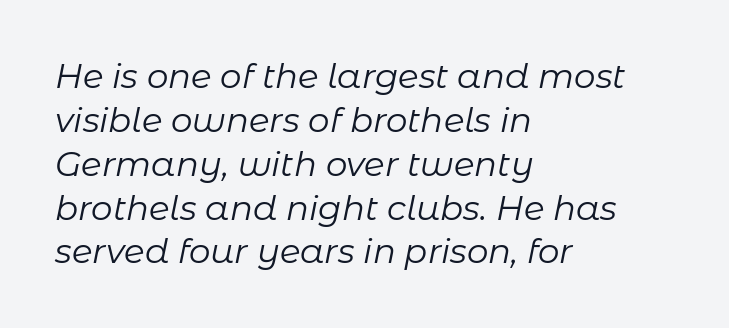
The image shows 34 px regular-weight type, italic (leaning right); set left-aligned, normal line spacing (1.29x), normal letter spacing, not underlined; low stroke contrast and a medium x-height.
